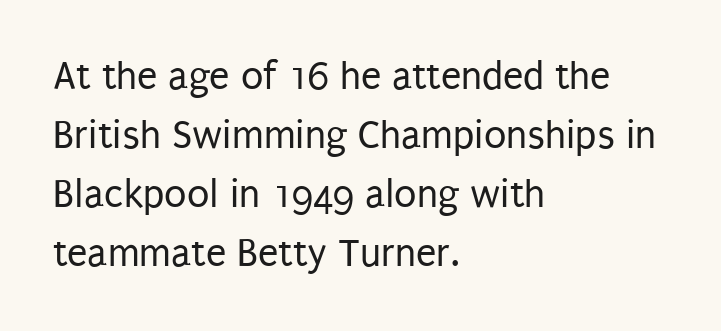
Q: Is the text bold? A: No.
Q: Is the text italic (slanted)? A: No, it is upright.
Q: Is the typeface a serif or a sans-serif typeface? A: Sans-serif.
Q: Is the text underlined? A: No.
Q: How is the paragraph aligned? A: Left-aligned.
Q: Is the spacing between letters normal or unusually wide? A: Normal.
Q: Is the spacing between lines tight, normal or loose? A: Normal.
Q: Width (condensed, normal, or wide)? A: Condensed.
Q: Stroke contrast? A: Low.
Q: x-height? A: Large.
Q: Monospaced? A: No.
